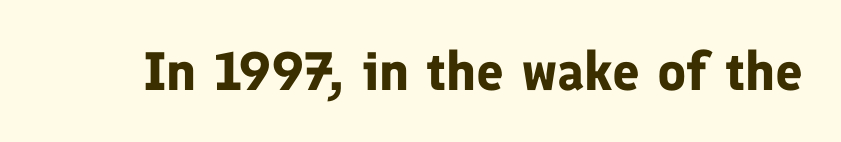
{"serif": "no", "italic": "no", "bold": "yes", "weight": "bold", "width": "normal", "stroke_contrast": "low", "x_height": "medium", "monospaced": "no", "underline": "no", "letter_spacing": "normal", "letter_spacing_em": 0.0, "glyph_px": 54}
